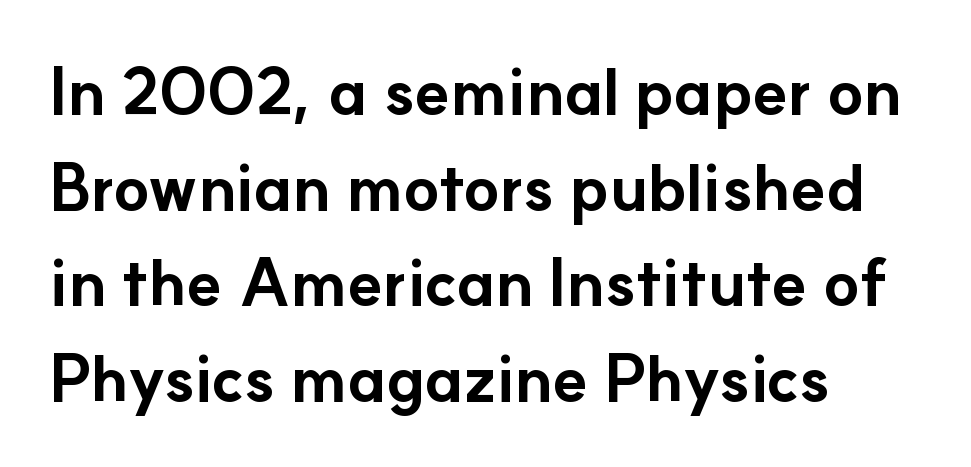
The image shows 65 px bold sans-serif type, upright; set left-aligned, normal line spacing (1.47x), normal letter spacing, not underlined; low stroke contrast and a small x-height.
